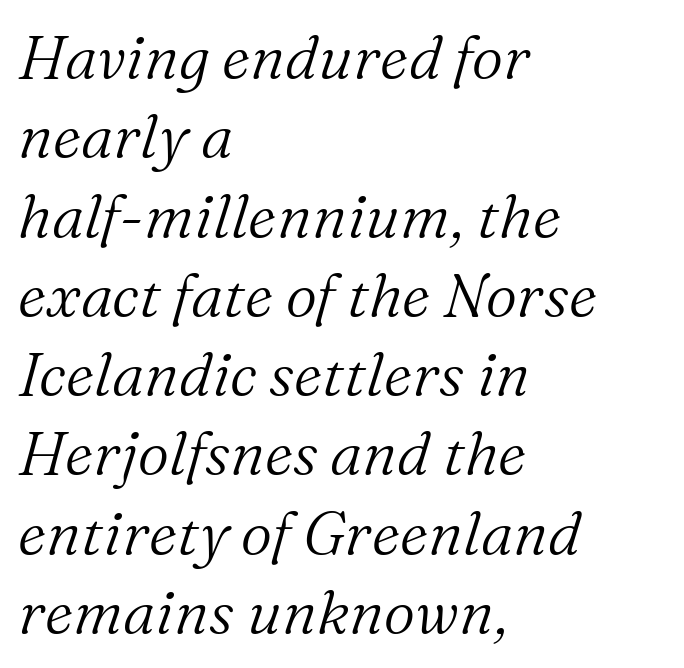
{"serif": "yes", "italic": "yes", "lean": "right", "slant_degrees": 16, "bold": "no", "weight": "light", "width": "normal", "stroke_contrast": "medium", "x_height": "medium", "monospaced": "no", "underline": "no", "align": "left", "line_spacing": "normal", "line_spacing_ratio": 1.3, "letter_spacing": "normal", "letter_spacing_em": 0.0, "glyph_px": 61}
